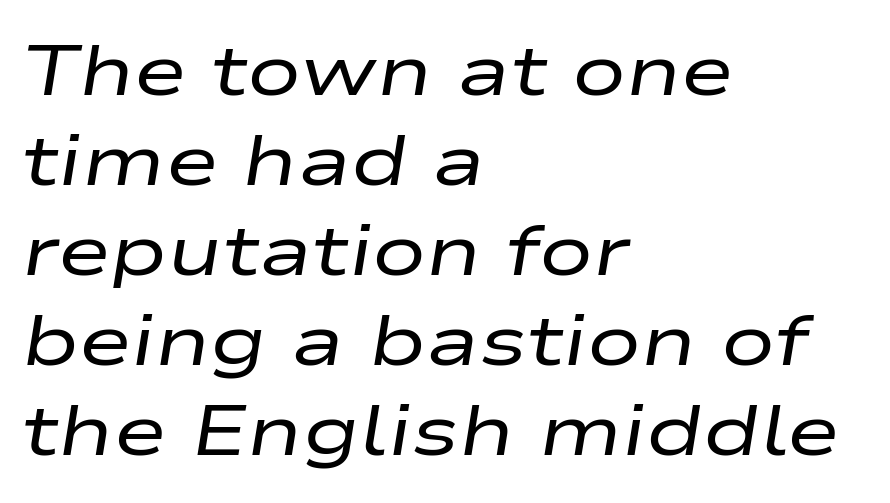
The image shows 72 px regular-weight, wide type, italic (leaning right); set left-aligned, normal line spacing (1.25x), normal letter spacing, not underlined; low stroke contrast and a medium x-height.
